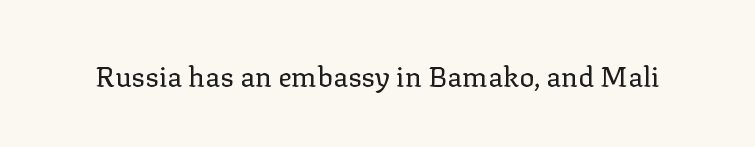
Q: Is the text bold? A: No.
Q: Is the text italic (slanted)? A: No, it is upright.
Q: Is the typeface a serif or a sans-serif typeface? A: Serif.
Q: Is the text underlined? A: No.
Q: Is the spacing between letters normal or unusually wide? A: Normal.
Q: Width (condensed, normal, or wide)? A: Normal.
Q: Stroke contrast? A: Low.
Q: x-height? A: Medium.
Q: Monospaced? A: No.
